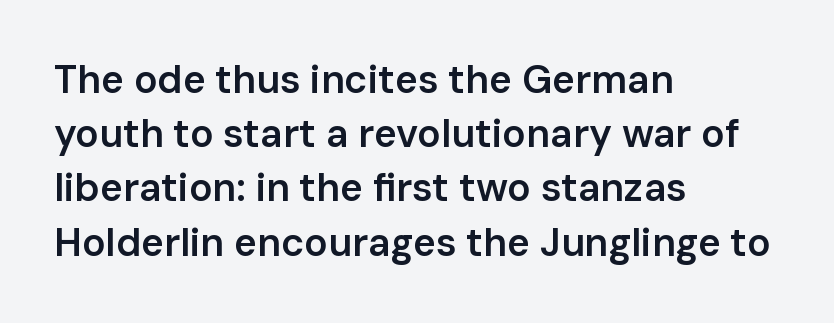
The image shows 39 px semibold sans-serif type, upright; set left-aligned, normal line spacing (1.39x), normal letter spacing, not underlined; low stroke contrast and a medium x-height.
